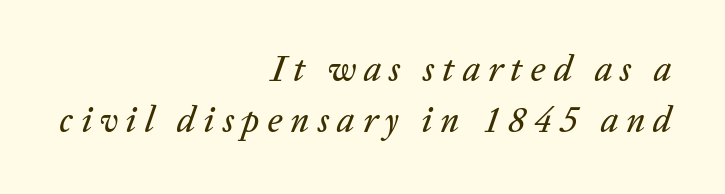
{"italic": "yes", "lean": "right", "slant_degrees": 20, "width": "normal", "stroke_contrast": "low", "x_height": "medium", "monospaced": "no", "underline": "no", "align": "right", "line_spacing": "normal", "line_spacing_ratio": 1.41, "letter_spacing": "wide", "letter_spacing_em": 0.22, "glyph_px": 36}
